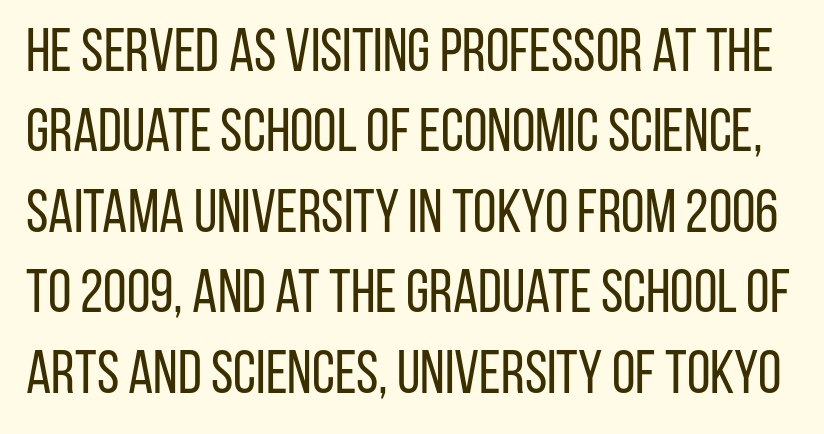
Grotesque or geometric, the face here clearly has no serifs. Is the type heavy? It reads as light-to-regular instead. Regular leading. Descenders hang freely into open space.
